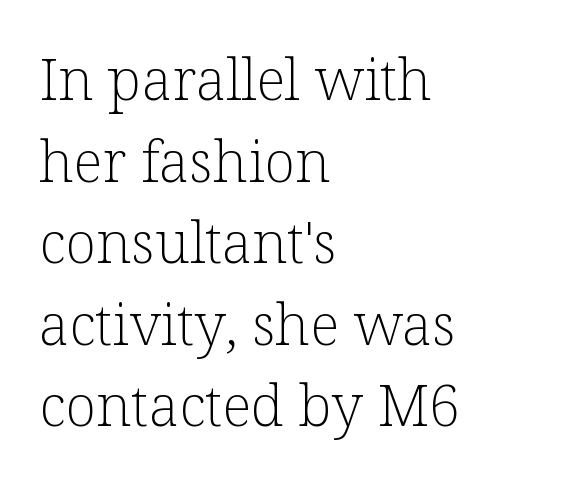
The image shows 57 px light serif type, upright; set left-aligned, normal line spacing (1.43x), normal letter spacing, not underlined; low stroke contrast and a medium x-height.
